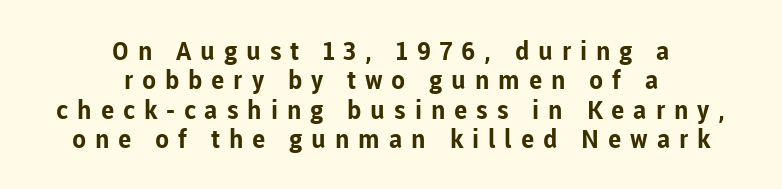
{"italic": "no", "bold": "yes", "underline": "no", "align": "center", "line_spacing": "tight", "line_spacing_ratio": 1.13, "letter_spacing": "wide", "letter_spacing_em": 0.34, "glyph_px": 26}
